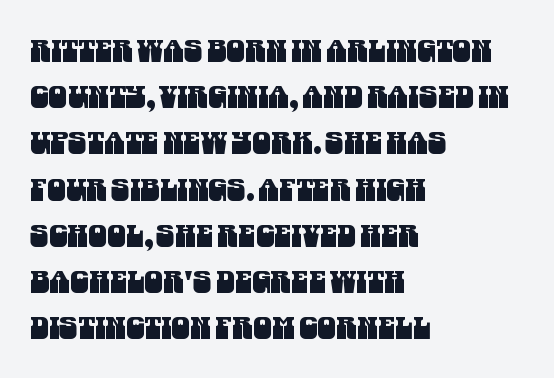
Q: Is the typeface a serif or a sans-serif typeface? A: Sans-serif.
Q: Is the text underlined? A: No.
Q: How is the paragraph aligned? A: Left-aligned.
Q: Is the spacing between letters normal or unusually wide? A: Normal.
Q: Is the spacing between lines tight, normal or loose? A: Normal.
Q: Width (condensed, normal, or wide)? A: Condensed.
Q: Stroke contrast? A: Medium.
Q: x-height? A: Large.
Q: Monospaced? A: No.
